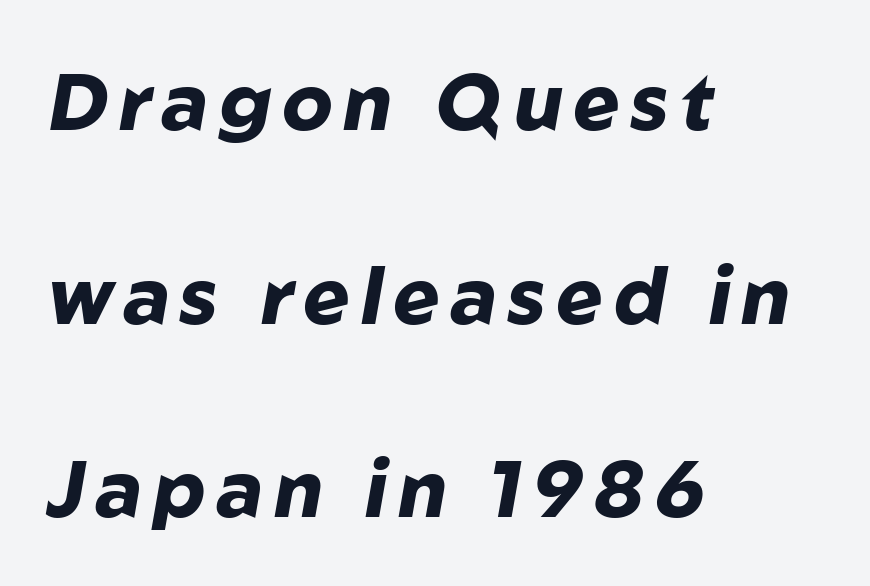
Q: Is the text bold? A: Yes.
Q: Is the text italic (slanted)? A: Yes, it leans right by about 10 degrees.
Q: Is the text underlined? A: No.
Q: How is the paragraph aligned? A: Left-aligned.
Q: Is the spacing between lines tight, normal or loose? A: Loose.
Q: Width (condensed, normal, or wide)? A: Normal.
Q: Stroke contrast? A: Low.
Q: x-height? A: Medium.
Q: Monospaced? A: No.
